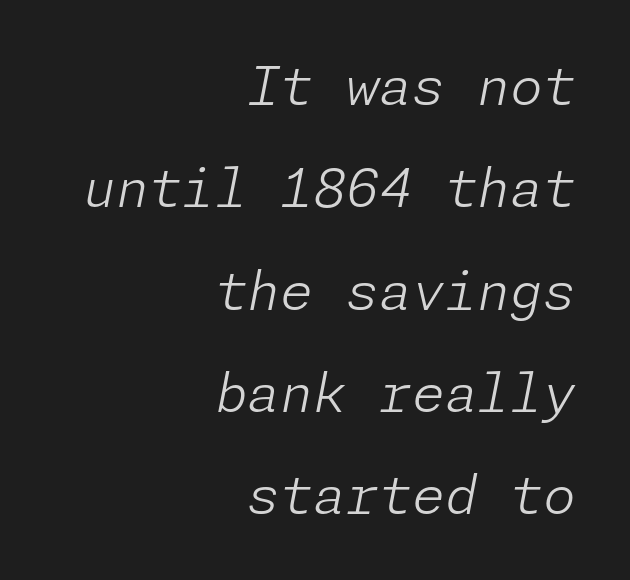
The image shows 53 px light type, italic (leaning right); set right-aligned, loose line spacing (1.93x), normal letter spacing, not underlined; low stroke contrast and a medium x-height.
